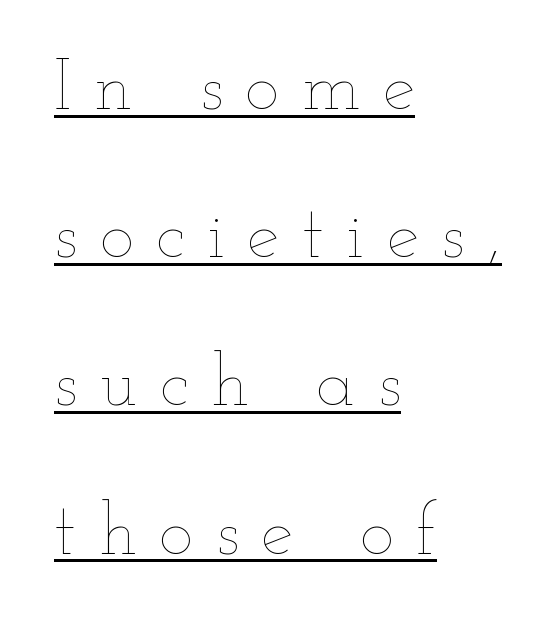
The image shows 73 px thin, wide type, upright; set left-aligned, loose line spacing (2.03x), unusually wide letter spacing (+0.31 em), underlined; low stroke contrast and a small x-height.
